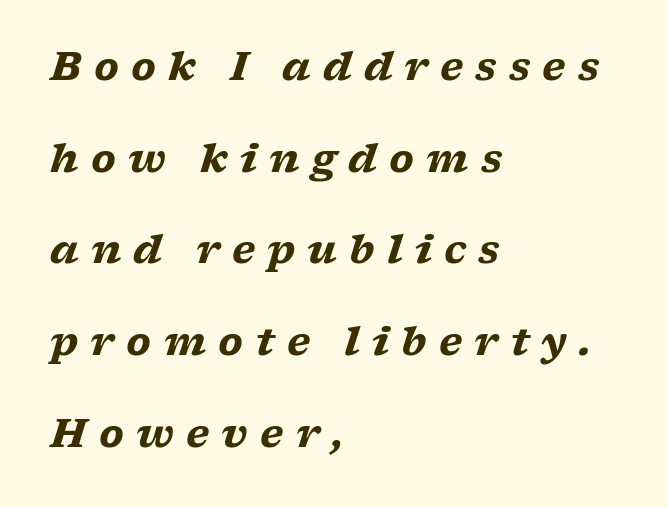
Q: Is the text bold? A: Yes.
Q: Is the text italic (slanted)? A: Yes, it leans right by about 17 degrees.
Q: Is the typeface a serif or a sans-serif typeface? A: Serif.
Q: Is the text underlined? A: No.
Q: How is the paragraph aligned? A: Left-aligned.
Q: Is the spacing between letters normal or unusually wide? A: Unusually wide.
Q: Is the spacing between lines tight, normal or loose? A: Loose.
Q: Width (condensed, normal, or wide)? A: Wide.
Q: Stroke contrast? A: Low.
Q: x-height? A: Medium.
Q: Monospaced? A: No.
